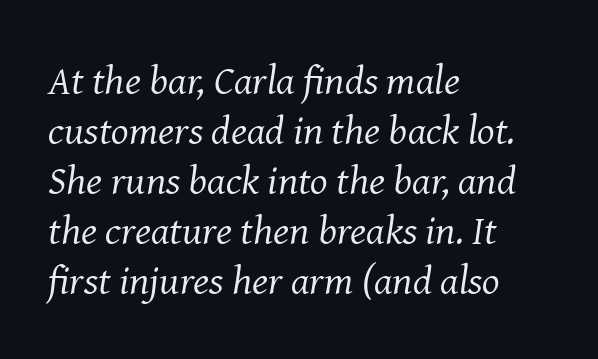
The image shows 41 px regular-weight serif type, italic (leaning right); set left-aligned, line spacing 1.22x, normal letter spacing, not underlined; medium stroke contrast and a medium x-height.
